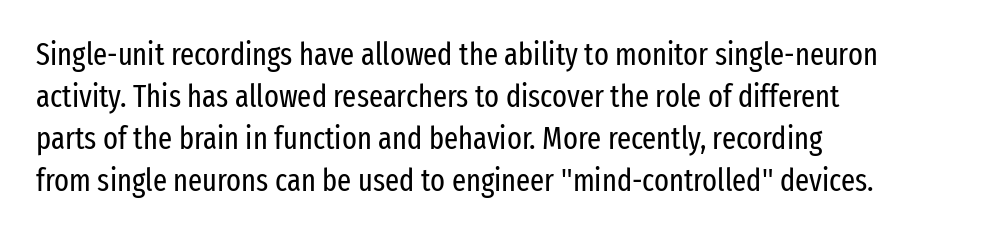
Line spacing here is normal. Is the type heavy? It reads as light-to-regular instead. The foot of each line stays bare and open. The lettering holds an erect, upright posture throughout. Each line starts at the same left margin while the right side varies.
